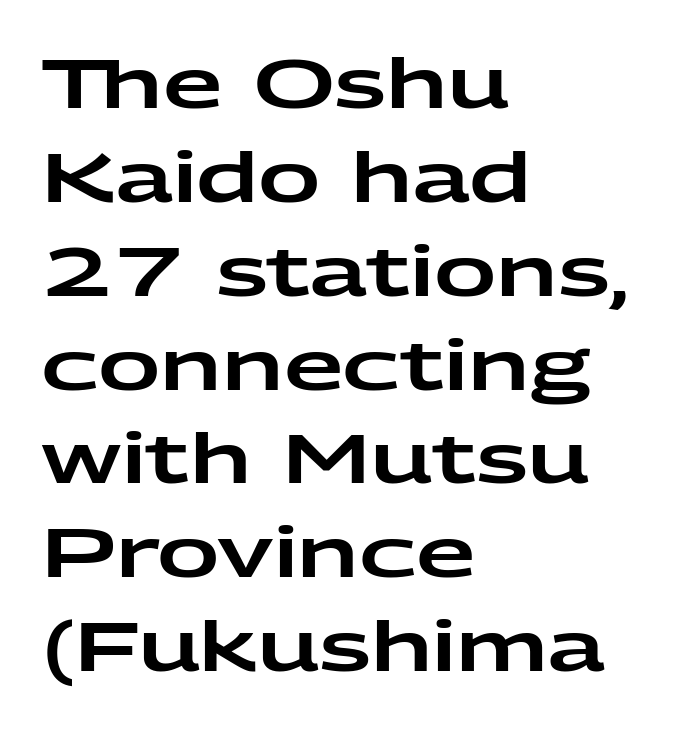
Q: Is the text italic (slanted)? A: No, it is upright.
Q: Is the typeface a serif or a sans-serif typeface? A: Sans-serif.
Q: Is the text underlined? A: No.
Q: How is the paragraph aligned? A: Left-aligned.
Q: Is the spacing between letters normal or unusually wide? A: Normal.
Q: Is the spacing between lines tight, normal or loose? A: Normal.
Q: Width (condensed, normal, or wide)? A: Wide.
Q: Stroke contrast? A: Low.
Q: x-height? A: Medium.
Q: Monospaced? A: No.
